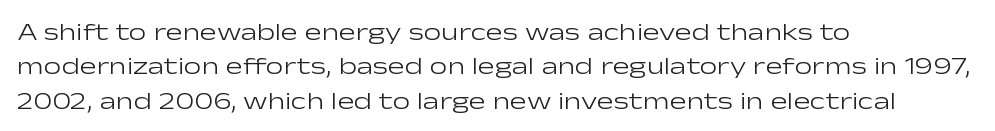
Spacing between characters is what you'd get straight out of the box. The passage shown is not underscored anywhere. The lines in this sample share a left origin and differ only in where they stop. The lines sit at an ordinary, default distance from one another. Is the type heavy? It reads as light-to-regular instead.
